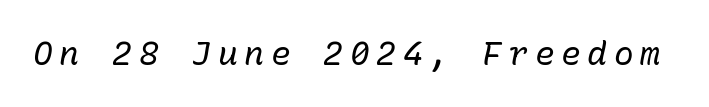
The image shows 33 px regular-weight type, italic (leaning right), monospaced; set unusually wide letter spacing (+0.2 em), not underlined; low stroke contrast and a medium x-height.
